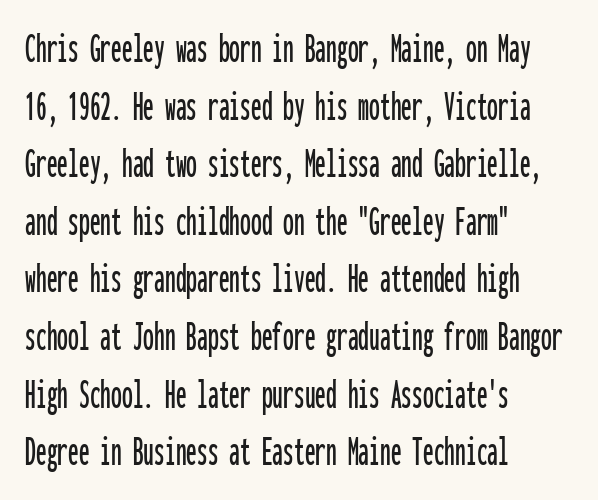
{"serif": "no", "italic": "no", "width": "condensed", "stroke_contrast": "low", "x_height": "medium", "monospaced": "yes", "underline": "no", "align": "left", "line_spacing": "normal", "line_spacing_ratio": 1.34, "letter_spacing": "normal", "letter_spacing_em": 0.0, "glyph_px": 43}
